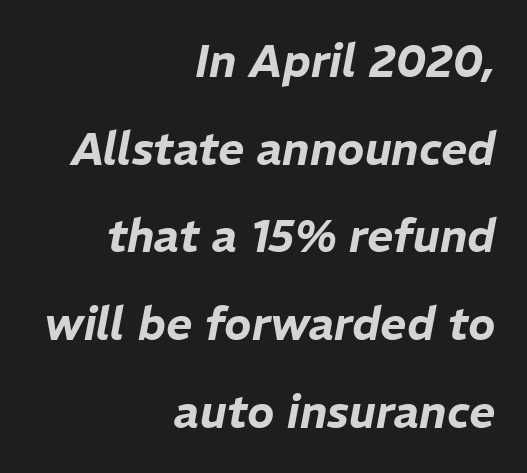
Teacher's note: observe the even right margin — that is flush-right alignment. Bare-footed words on every line. Note the varied advance widths — an 'i' is clearly narrower than an 'm'. The horizontal fit of the characters is conventional and even. These lines were composed using italics.
